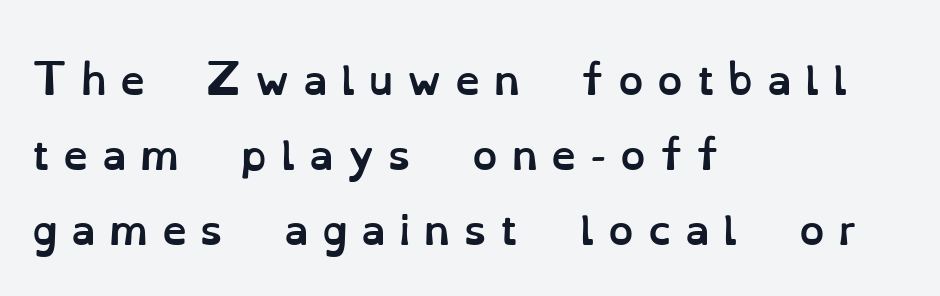
The image shows 40 px semibold type, upright; set left-aligned, line spacing 1.88x, unusually wide letter spacing (+0.34 em), not underlined; low stroke contrast and a small x-height.
